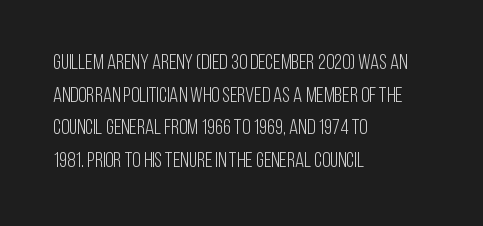
Q: Is the text bold? A: No.
Q: Is the text italic (slanted)? A: No, it is upright.
Q: Is the text underlined? A: No.
Q: How is the paragraph aligned? A: Left-aligned.
Q: Is the spacing between letters normal or unusually wide? A: Normal.
Q: Is the spacing between lines tight, normal or loose? A: Normal.
